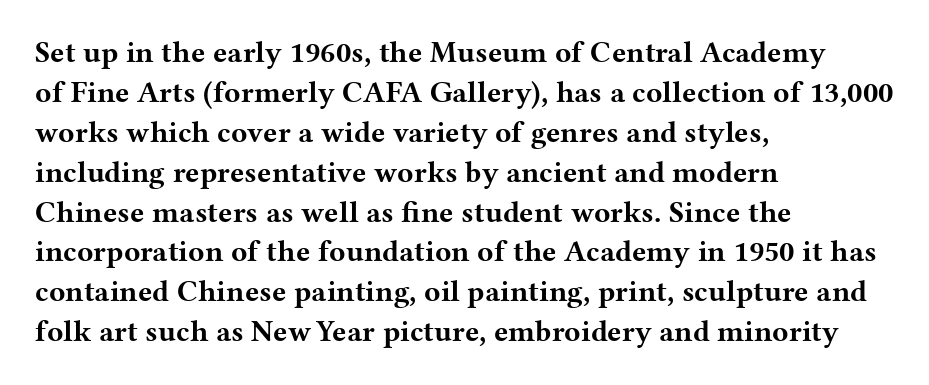
The image shows 30 px bold, wide serif type, upright; set left-aligned, normal line spacing (1.33x), normal letter spacing, not underlined; medium stroke contrast and a medium x-height.
